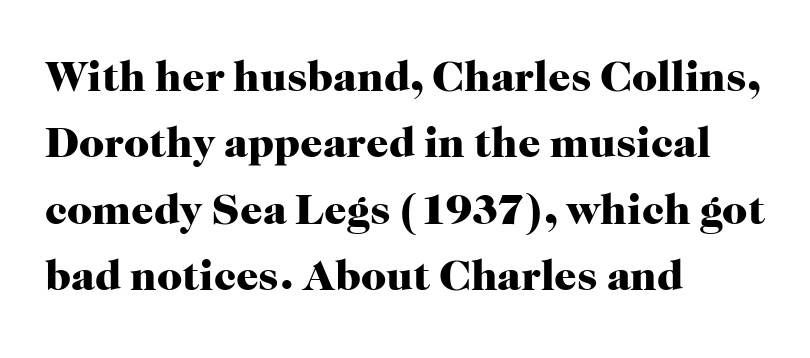
Q: Is the text bold? A: Yes.
Q: Is the text italic (slanted)? A: No, it is upright.
Q: Is the typeface a serif or a sans-serif typeface? A: Serif.
Q: Is the text underlined? A: No.
Q: How is the paragraph aligned? A: Left-aligned.
Q: Is the spacing between letters normal or unusually wide? A: Normal.
Q: Is the spacing between lines tight, normal or loose? A: Normal.
Q: Width (condensed, normal, or wide)? A: Normal.
Q: Stroke contrast? A: High.
Q: x-height? A: Medium.
Q: Monospaced? A: No.
